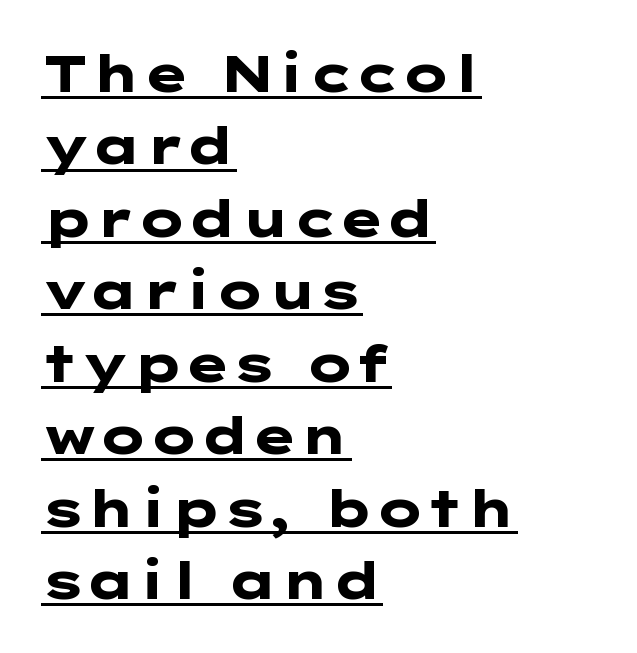
The image shows 51 px heavy, wide sans-serif type, upright; set left-aligned, normal line spacing (1.42x), normal letter spacing, underlined; low stroke contrast and a medium x-height.
